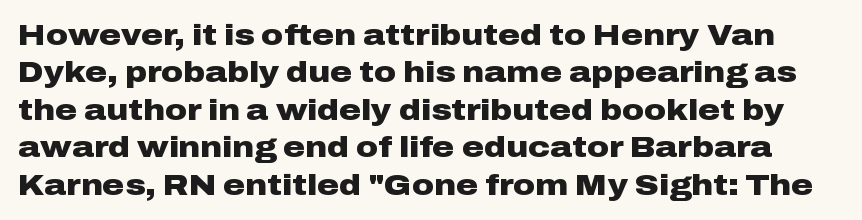
The image shows 30 px heavy, wide sans-serif type, upright; set normal line spacing (1.25x), normal letter spacing, not underlined; low stroke contrast and a medium x-height.
